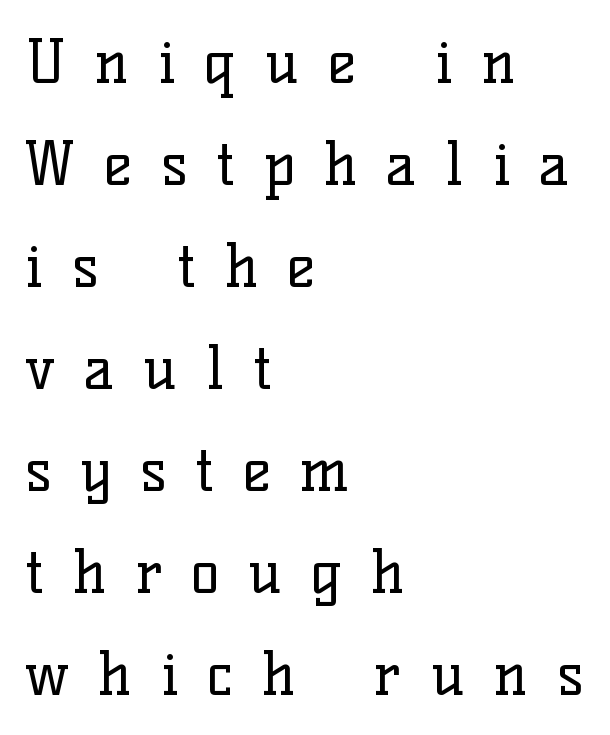
The image shows 60 px regular-weight serif type, upright; set left-aligned, normal line spacing (1.7x), unusually wide letter spacing (+0.48 em), not underlined; low stroke contrast and a medium x-height.
